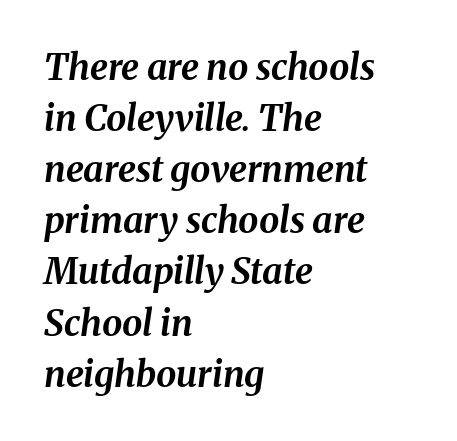
The image shows 36 px bold type, italic (leaning right); set left-aligned, normal line spacing (1.42x), normal letter spacing, not underlined; medium stroke contrast and a medium x-height.
